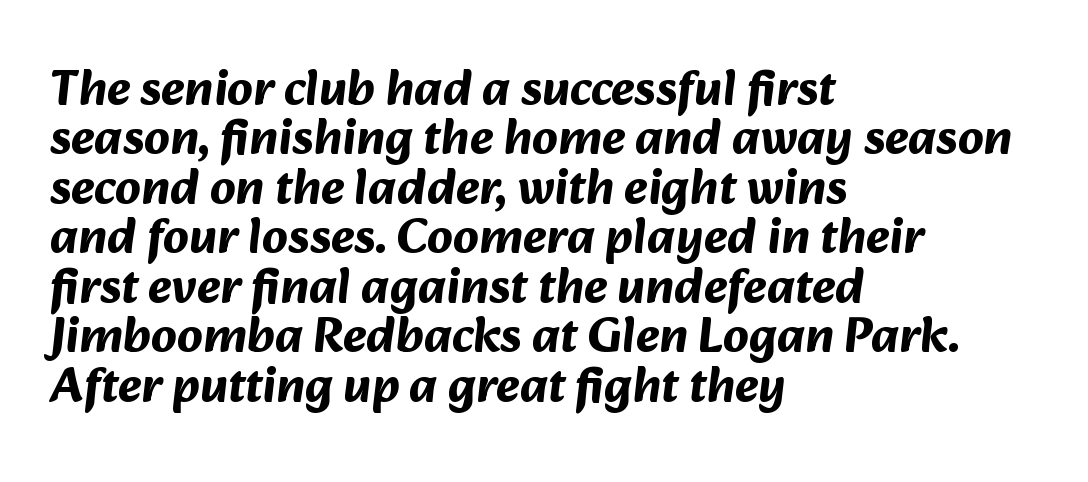
Only glyphs here, with clear space below each row. A typesetter would label this face a sans. Each new line begins almost immediately beneath the previous one. Typeset ragged right — the left edge is the straight one. Default kerning and tracking; the words read as compact shapes. Plenty of ink on the page — the face is bold.
